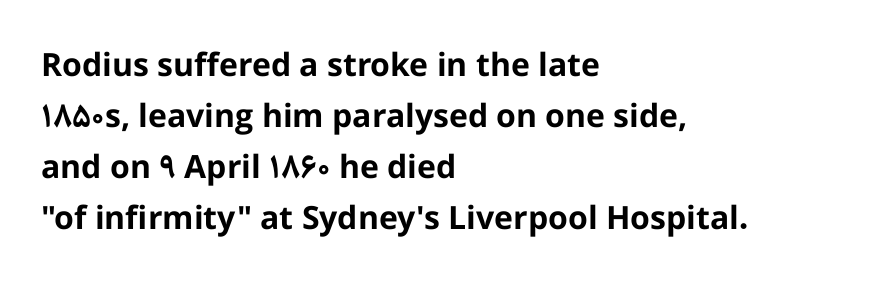
{"serif": "no", "italic": "no", "bold": "yes", "weight": "bold", "width": "normal", "stroke_contrast": "low", "x_height": "medium", "monospaced": "no", "underline": "no", "align": "left", "line_spacing": "normal", "line_spacing_ratio": 1.59, "letter_spacing": "normal", "letter_spacing_em": 0.0, "glyph_px": 32}
